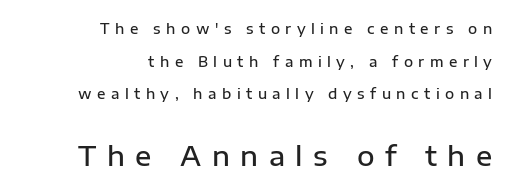
The image shows 27 px text type, upright; set right-aligned, loose line spacing (2.33x), unusually wide letter spacing (+0.39 em), not underlined; the second (bottom) block is 1.93x larger.
